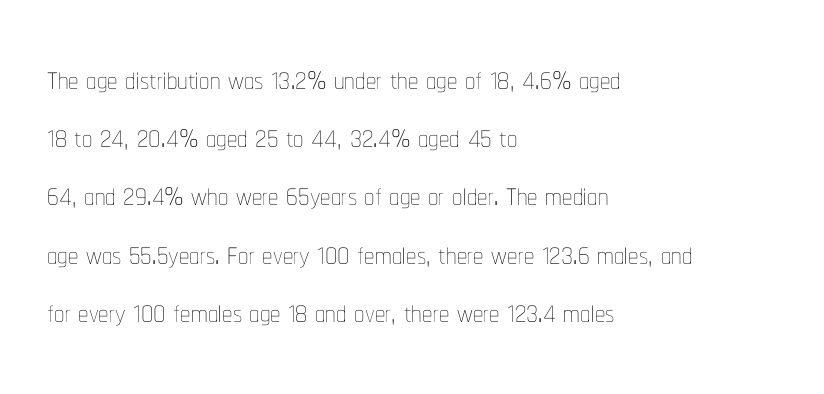
The image shows 41 px thin, condensed type, upright; set left-aligned, normal line spacing (1.42x), normal letter spacing, not underlined; low stroke contrast and a medium x-height.
